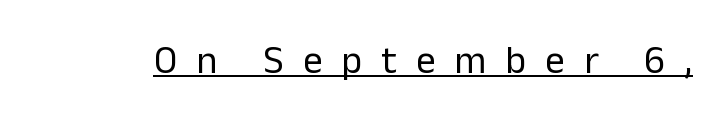
Q: Is the text bold? A: No.
Q: Is the text italic (slanted)? A: No, it is upright.
Q: Is the typeface a serif or a sans-serif typeface? A: Sans-serif.
Q: Is the text underlined? A: Yes.
Q: Is the spacing between letters normal or unusually wide? A: Unusually wide.
Q: Width (condensed, normal, or wide)? A: Normal.
Q: Stroke contrast? A: Low.
Q: x-height? A: Medium.
Q: Monospaced? A: No.
